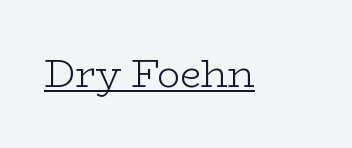
The image shows 38 px light, wide serif type, upright; set normal letter spacing, underlined; low stroke contrast and a medium x-height.
